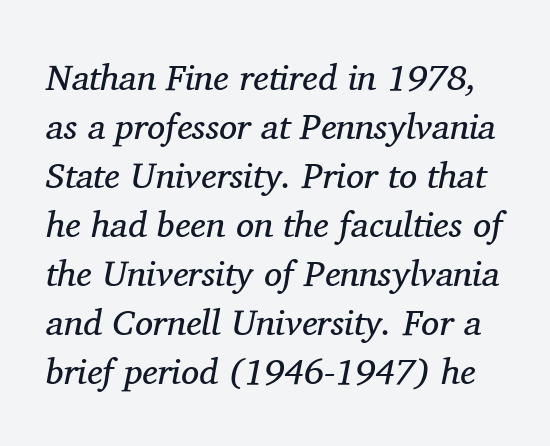
{"serif": "yes", "italic": "yes", "lean": "right", "slant_degrees": 11, "bold": "no", "weight": "regular", "width": "normal", "stroke_contrast": "medium", "x_height": "medium", "monospaced": "no", "underline": "no", "line_spacing": "normal", "line_spacing_ratio": 1.36, "letter_spacing": "normal", "letter_spacing_em": 0.0, "glyph_px": 36}
